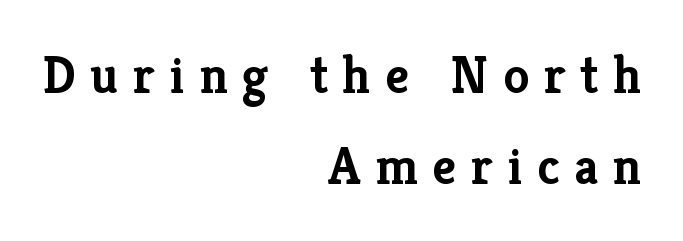
{"serif": "yes", "italic": "no", "bold": "yes", "weight": "semibold", "width": "normal", "stroke_contrast": "low", "x_height": "medium", "monospaced": "no", "underline": "no", "align": "right", "line_spacing_ratio": 1.75, "letter_spacing": "wide", "letter_spacing_em": 0.28, "glyph_px": 52}
